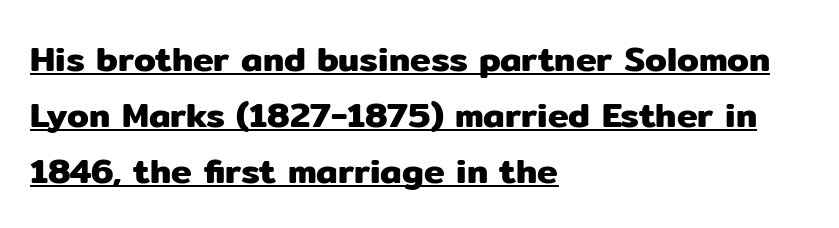
{"serif": "no", "italic": "no", "width": "normal", "stroke_contrast": "low", "x_height": "medium", "monospaced": "no", "underline": "yes", "align": "left", "line_spacing": "normal", "line_spacing_ratio": 1.6, "letter_spacing": "normal", "letter_spacing_em": 0.0, "glyph_px": 35}
